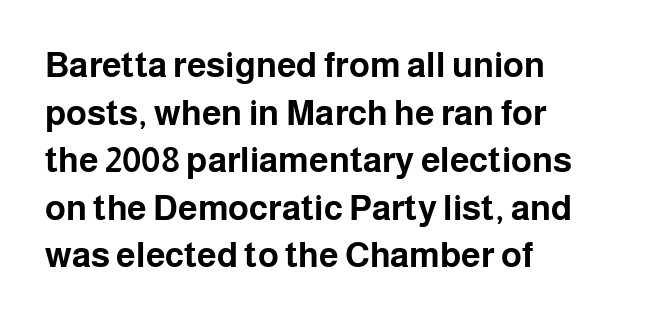
Anything drawn beneath the words? Only blank space. What stands out about the letter spacing? Nothing — it is the standard amount. Posture: vertical. Looks like regular typesetting: each glyph gets only the width it needs. How would I describe the line gaps? Plain and ordinary. A sans-serif font was chosen for this passage.
